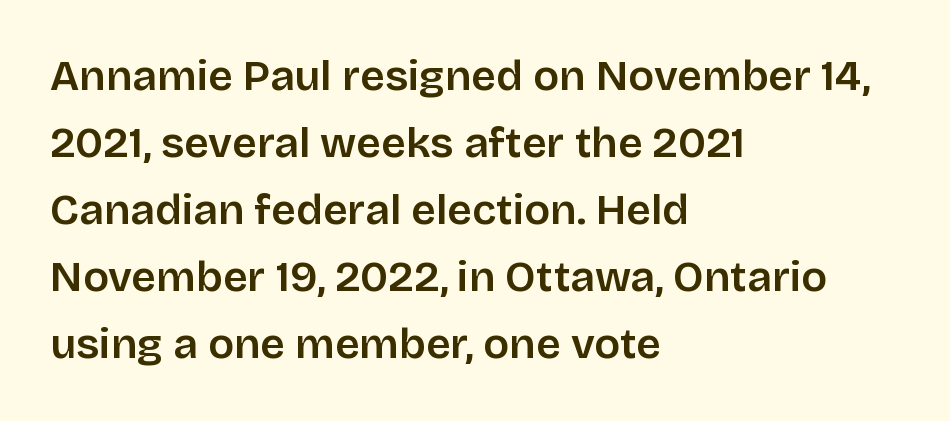
Descenders hang freely into open space. Varying glyph widths throughout — classic text-font behaviour. Each letter's strokes conclude bluntly, with no projecting serifs. Tall strokes in this sample are plumb rather than angled. The passage shown stacks its lines at a standard gap. Caption: standard tracking, unaltered.
